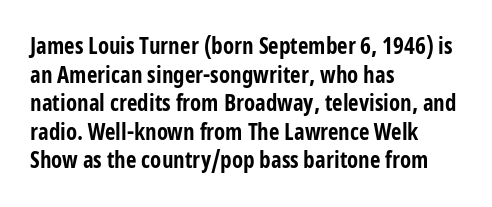
Every character sits straight up, as roman type does. Stroke thickness is high; the sample reads as a true bold. Inter-character spacing is left at the font's built-in metrics. Casual observation: everything's shoved over to the left. The specimen omits any rule beneath the text block's lines.
